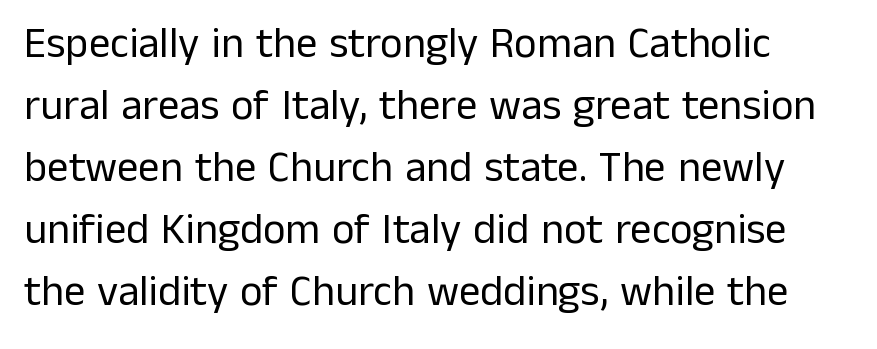
Q: Is the text bold? A: No.
Q: Is the text italic (slanted)? A: No, it is upright.
Q: Is the typeface a serif or a sans-serif typeface? A: Sans-serif.
Q: Is the text underlined? A: No.
Q: Is the spacing between letters normal or unusually wide? A: Normal.
Q: Is the spacing between lines tight, normal or loose? A: Normal.
Q: Width (condensed, normal, or wide)? A: Normal.
Q: Stroke contrast? A: Low.
Q: x-height? A: Medium.
Q: Monospaced? A: No.
